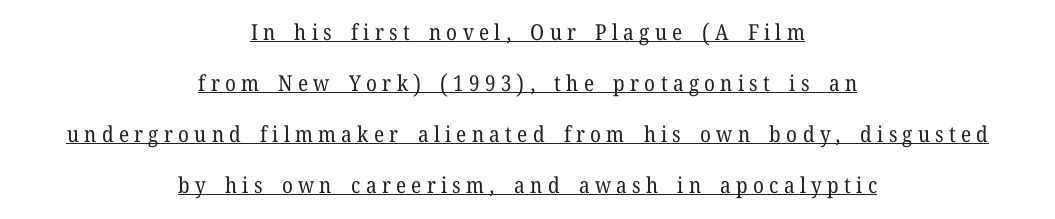
{"italic": "no", "bold": "no", "underline": "yes", "align": "center", "line_spacing": "loose", "line_spacing_ratio": 2.32, "letter_spacing": "wide", "letter_spacing_em": 0.24, "glyph_px": 22}
